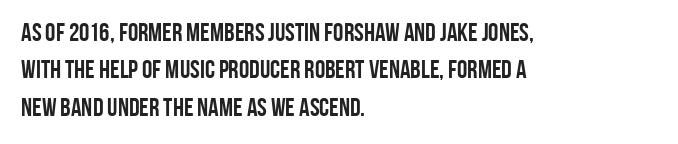
Q: Is the text bold? A: Yes.
Q: Is the text italic (slanted)? A: No, it is upright.
Q: Is the text underlined? A: No.
Q: How is the paragraph aligned? A: Left-aligned.
Q: Is the spacing between letters normal or unusually wide? A: Normal.
Q: Is the spacing between lines tight, normal or loose? A: Normal.
